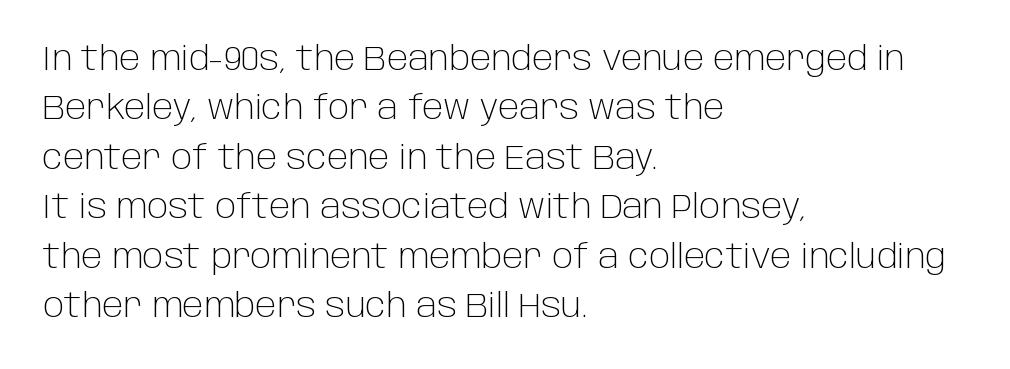
{"serif": "no", "italic": "no", "bold": "no", "weight": "light", "width": "normal", "stroke_contrast": "low", "x_height": "large", "monospaced": "no", "underline": "no", "align": "left", "line_spacing": "normal", "line_spacing_ratio": 1.5, "letter_spacing": "normal", "letter_spacing_em": 0.0, "glyph_px": 33}
